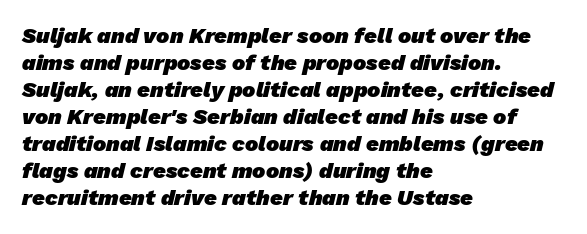
Q: Is the text bold? A: Yes.
Q: Is the text underlined? A: No.
Q: How is the paragraph aligned? A: Left-aligned.
Q: Is the spacing between letters normal or unusually wide? A: Normal.
